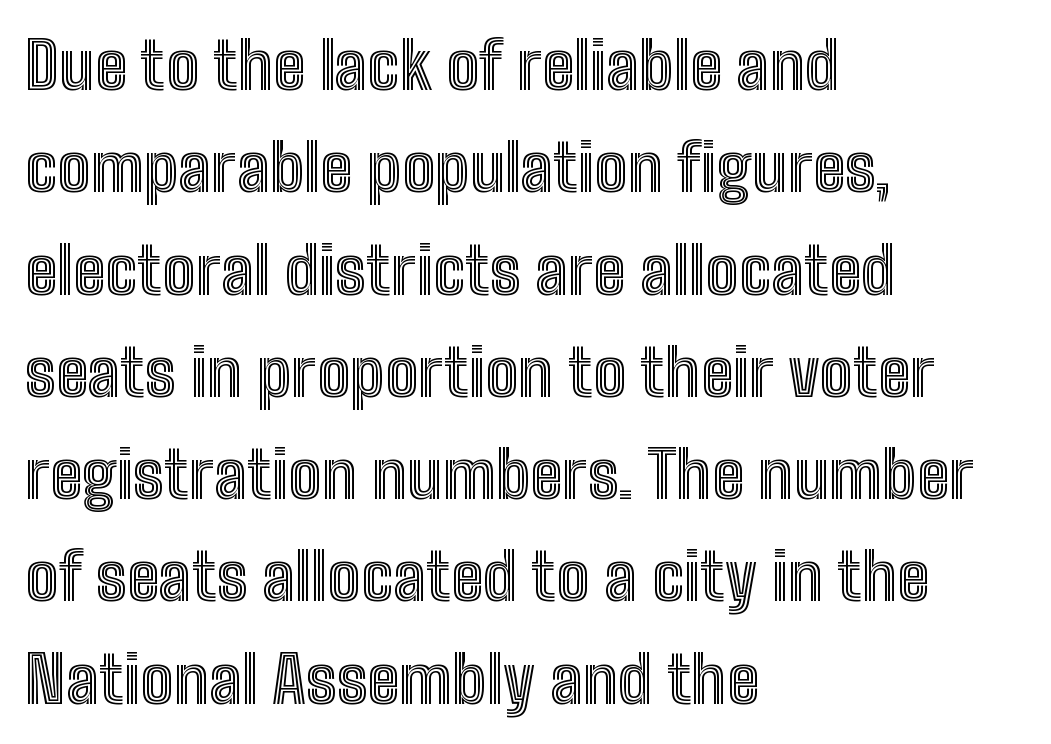
Q: Is the text italic (slanted)? A: No, it is upright.
Q: Is the text underlined? A: No.
Q: How is the paragraph aligned? A: Left-aligned.
Q: Is the spacing between letters normal or unusually wide? A: Normal.
Q: Is the spacing between lines tight, normal or loose? A: Normal.
Q: Width (condensed, normal, or wide)? A: Condensed.
Q: x-height? A: Medium.
Q: Monospaced? A: No.
